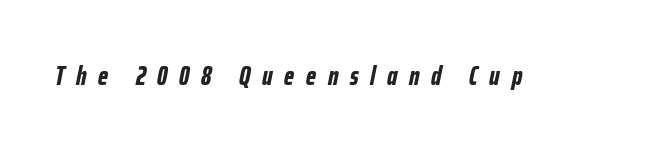
{"italic": "yes", "lean": "right", "slant_degrees": 12, "bold": "yes", "underline": "no", "letter_spacing": "wide", "letter_spacing_em": 0.45, "glyph_px": 26}
